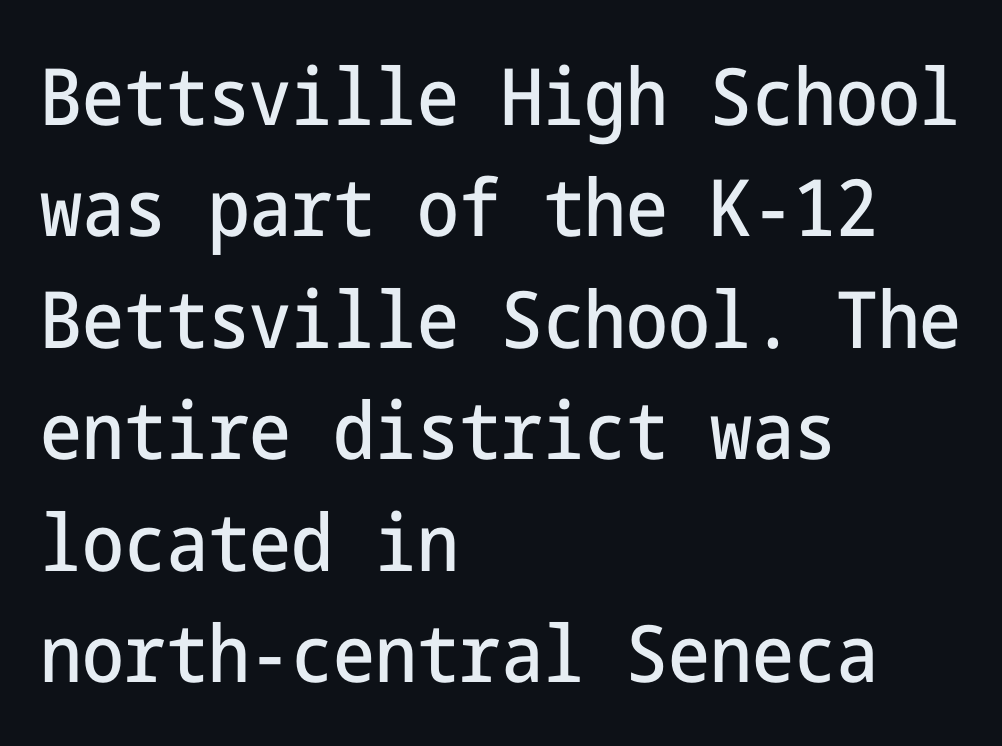
Posture: vertical. Summary of vertical rhythm: regular, with standard interline spacing. The glyphs in this specimen are sans serif. Horizontal alignment here is leftward, the default for most running prose.
